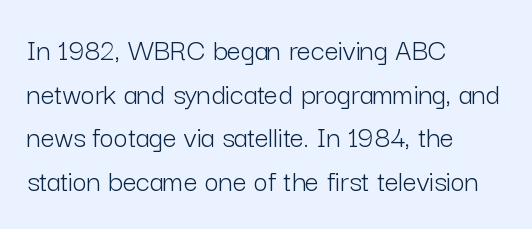
{"serif": "no", "italic": "no", "bold": "no", "weight": "light", "width": "normal", "stroke_contrast": "low", "x_height": "medium", "monospaced": "no", "underline": "no", "align": "left", "line_spacing": "normal", "line_spacing_ratio": 1.41, "letter_spacing": "normal", "letter_spacing_em": 0.0, "glyph_px": 31}
